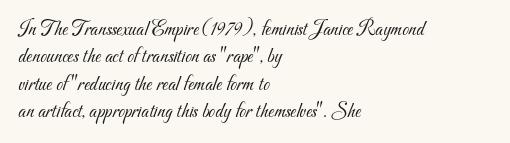
Q: Is the text bold? A: No.
Q: Is the text underlined? A: No.
Q: How is the paragraph aligned? A: Left-aligned.
Q: Is the spacing between letters normal or unusually wide? A: Normal.
Q: Is the spacing between lines tight, normal or loose? A: Normal.
